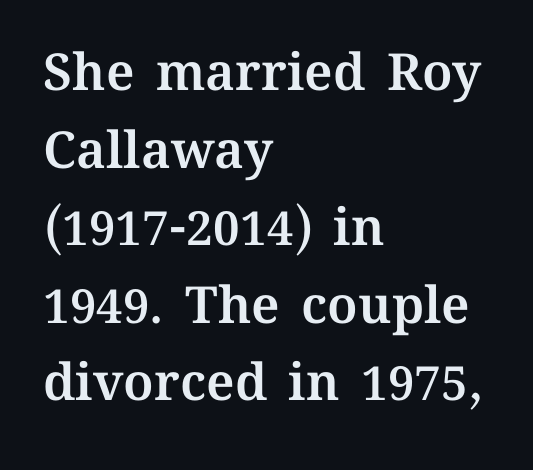
The image shows 51 px text type, upright; set left-aligned, normal line spacing (1.52x), normal letter spacing, not underlined; medium stroke contrast and a medium x-height.
